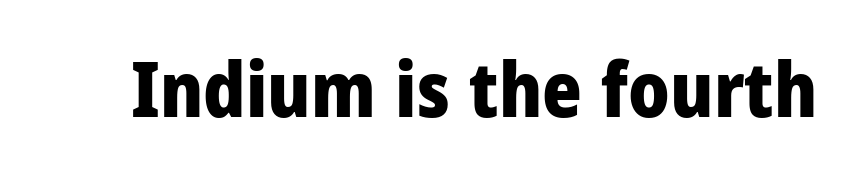
The image shows 76 px heavy sans-serif type, upright; set normal letter spacing, not underlined; low stroke contrast and a medium x-height.
